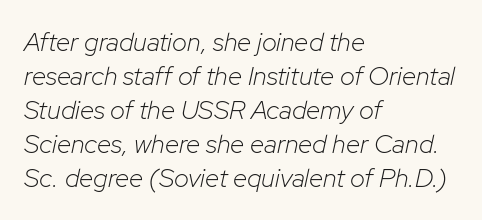
{"italic": "yes", "lean": "right", "slant_degrees": 12, "bold": "no", "underline": "no", "align": "left", "line_spacing": "normal", "line_spacing_ratio": 1.31, "letter_spacing": "normal", "letter_spacing_em": 0.0, "glyph_px": 26}
